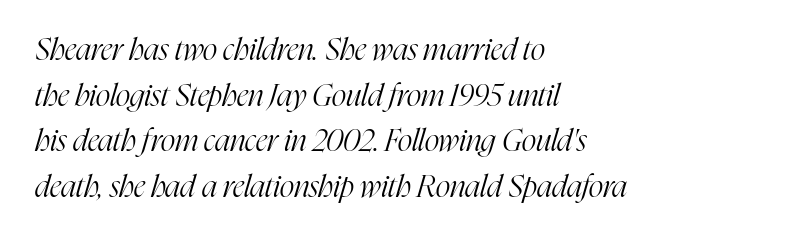
The image shows 31 px light, condensed serif type, italic (leaning right); set left-aligned, normal line spacing (1.47x), normal letter spacing, not underlined; high stroke contrast and a medium x-height.
